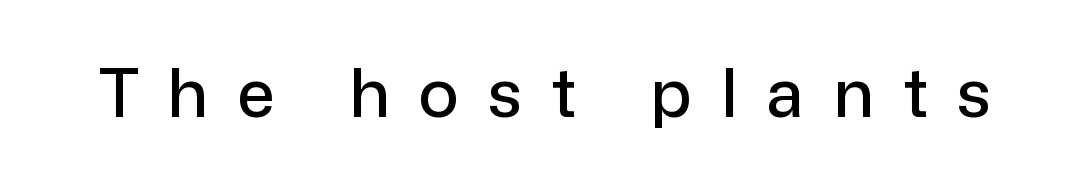
{"serif": "no", "italic": "no", "width": "normal", "stroke_contrast": "low", "x_height": "medium", "monospaced": "no", "underline": "no", "letter_spacing": "wide", "letter_spacing_em": 0.44, "glyph_px": 67}
